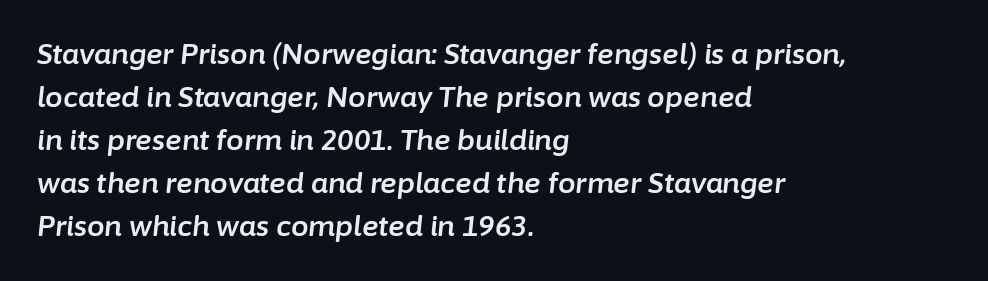
This sample has the flowing, uneven cadence of proportional lettering. Inter-character spacing is left at the font's built-in metrics. The lettering tilts uniformly, giving the passage an italic look. If you measured baseline to baseline, you'd find a middling distance.
